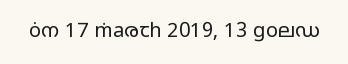
{"italic": "no", "bold": "no", "underline": "no", "letter_spacing": "normal", "letter_spacing_em": 0.0, "glyph_px": 20}
